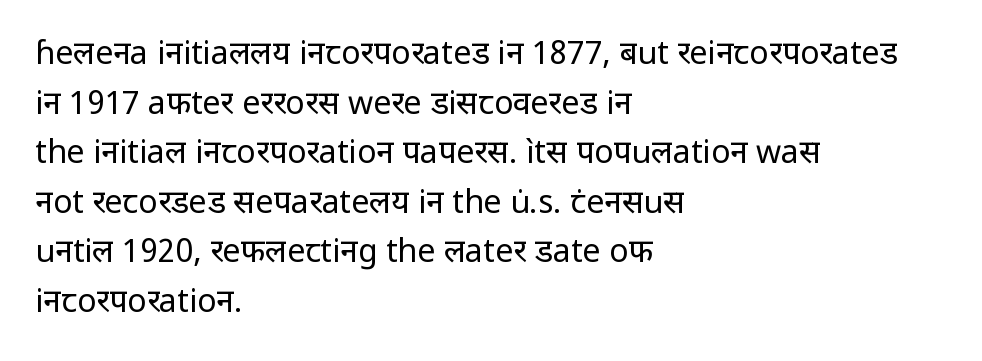
Rendered with straight, roman letterforms. The letterforms sit shoulder to shoulder at normal distance. One glance says typical: line gaps are just what's usual. Casual observation: everything's shoved over to the left. The font family rendered here belongs to the sans-serif group.
